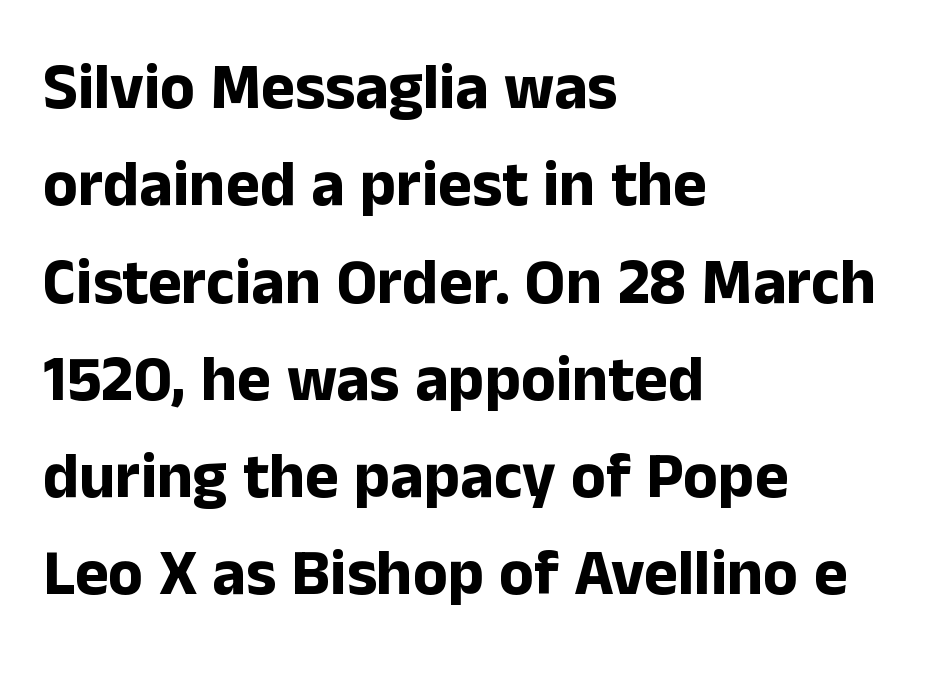
Q: Is the text bold? A: Yes.
Q: Is the text italic (slanted)? A: No, it is upright.
Q: Is the typeface a serif or a sans-serif typeface? A: Sans-serif.
Q: Is the text underlined? A: No.
Q: How is the paragraph aligned? A: Left-aligned.
Q: Is the spacing between letters normal or unusually wide? A: Normal.
Q: Is the spacing between lines tight, normal or loose? A: Normal.
Q: Width (condensed, normal, or wide)? A: Normal.
Q: Stroke contrast? A: Low.
Q: x-height? A: Medium.
Q: Monospaced? A: No.
